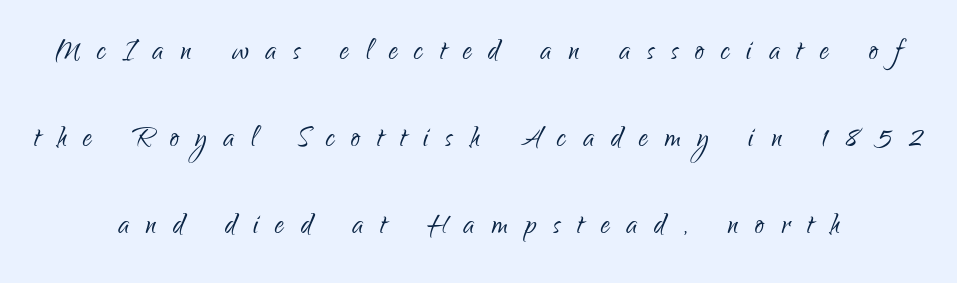
Q: Is the text bold? A: No.
Q: Is the text italic (slanted)? A: Yes.
Q: Is the typeface a serif or a sans-serif typeface? A: Sans-serif.
Q: Is the text underlined? A: No.
Q: Is the spacing between letters normal or unusually wide? A: Unusually wide.
Q: Is the spacing between lines tight, normal or loose? A: Loose.
Q: Width (condensed, normal, or wide)? A: Condensed.
Q: Stroke contrast? A: Low.
Q: x-height? A: Small.
Q: Monospaced? A: No.
